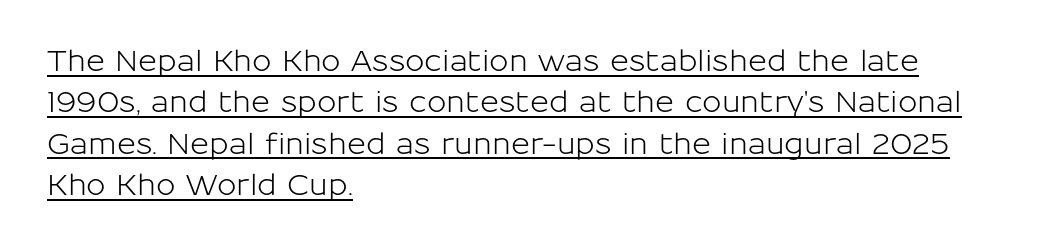
{"serif": "no", "italic": "no", "width": "normal", "stroke_contrast": "low", "x_height": "medium", "monospaced": "no", "underline": "yes", "align": "left", "line_spacing": "normal", "line_spacing_ratio": 1.43, "letter_spacing": "normal", "letter_spacing_em": 0.0, "glyph_px": 29}
